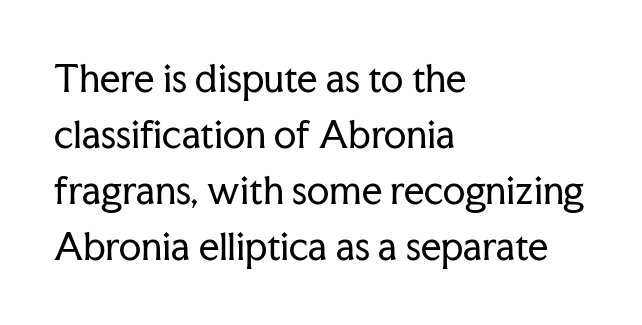
The image shows 36 px regular-weight serif type, upright; set left-aligned, normal line spacing (1.56x), normal letter spacing, not underlined; low stroke contrast and a medium x-height.
